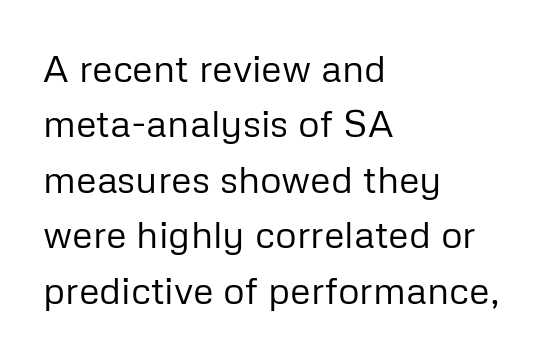
The image shows 38 px regular-weight sans-serif type, upright; set left-aligned, normal line spacing (1.46x), normal letter spacing, not underlined; low stroke contrast and a medium x-height.
